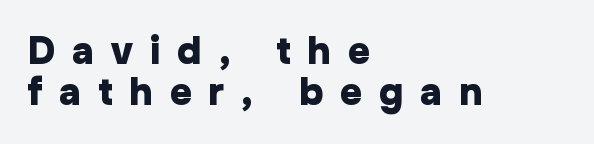
Q: Is the text bold? A: Yes.
Q: Is the text italic (slanted)? A: No, it is upright.
Q: Is the typeface a serif or a sans-serif typeface? A: Sans-serif.
Q: Is the text underlined? A: No.
Q: How is the paragraph aligned? A: Left-aligned.
Q: Is the spacing between letters normal or unusually wide? A: Unusually wide.
Q: Is the spacing between lines tight, normal or loose? A: Tight.
Q: Width (condensed, normal, or wide)? A: Normal.
Q: Stroke contrast? A: Low.
Q: x-height? A: Medium.
Q: Monospaced? A: No.
